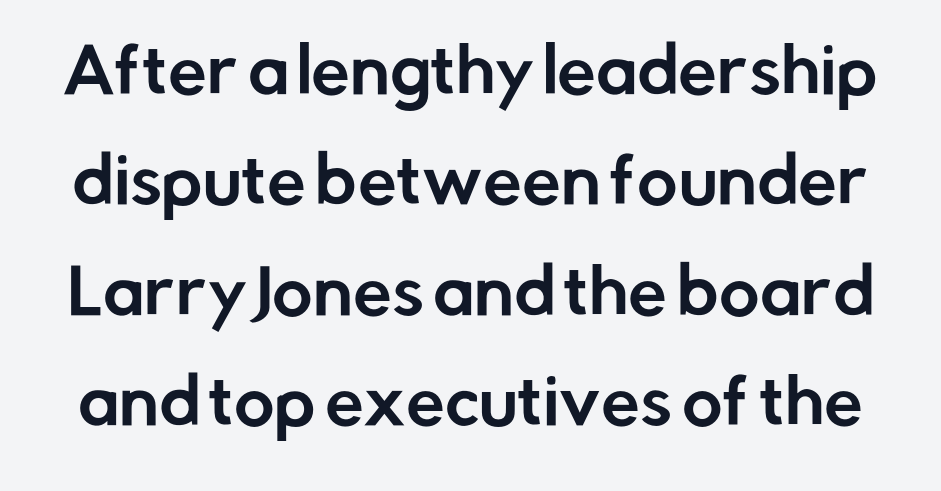
{"serif": "no", "italic": "no", "width": "normal", "stroke_contrast": "low", "x_height": "medium", "monospaced": "no", "underline": "no", "line_spacing_ratio": 1.78, "letter_spacing": "normal", "letter_spacing_em": 0.0, "glyph_px": 62}
